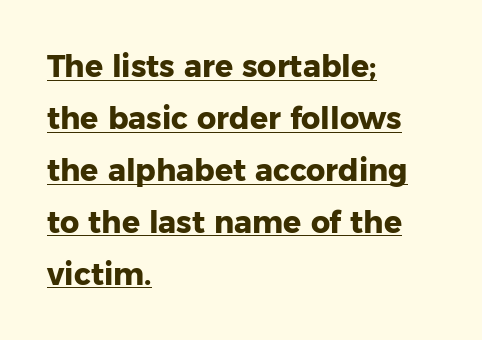
A rule runs beneath these lines of type. Looks like regular typesetting: each glyph gets only the width it needs. Words appear dense and cohesive because spacing is normal. Left-aligned paragraph, ragged on the right. Does the type have serifs? No, each stem ends abruptly. Students, this is bold: see how much ink each stroke carries.
